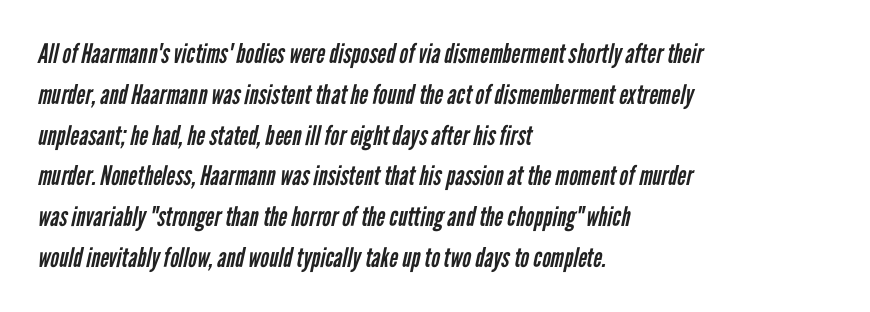
Nothing unusual about the tracking: characters are spaced as the font intends. The compositor pushed each line to the left boundary. Vertical stems look standard width or narrower in stroke. Rule under the text: the space is simply empty. Baseline-to-baseline distance is the conventional proportion of letter height.
